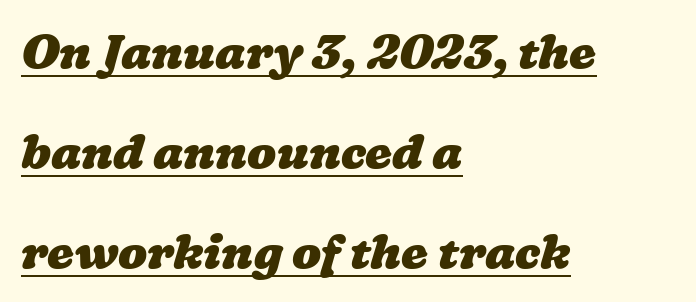
Every word sits above its own underline. A typesetter would call this proportional, since set widths differ per character. Compared with typical body copy, the letter spacing here is the same. All the whitespace from short lines collects on the right. Strong, thick strokes mark this as bold type.
